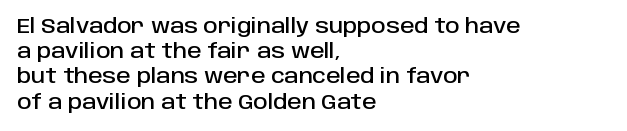
The image shows 20 px text type, upright; set left-aligned, normal line spacing (1.26x), normal letter spacing, not underlined.
